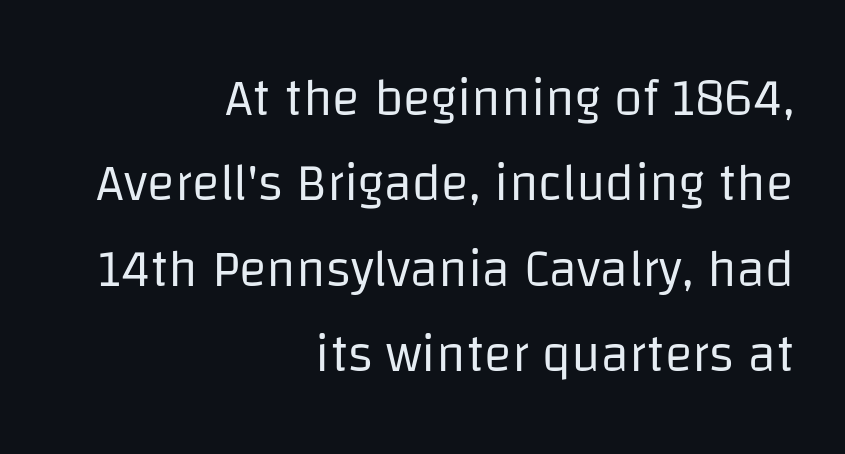
The passage shown is not bold in any degree. Compared with a flush-left layout, this one pins lines to the opposite, right side. No extra tracking has been applied to these lines. Do the characters align in a grid? No, the font is proportional. If you drew a line through each stem, it would be perfectly vertical. Regarding serifs, this sample does without them.
